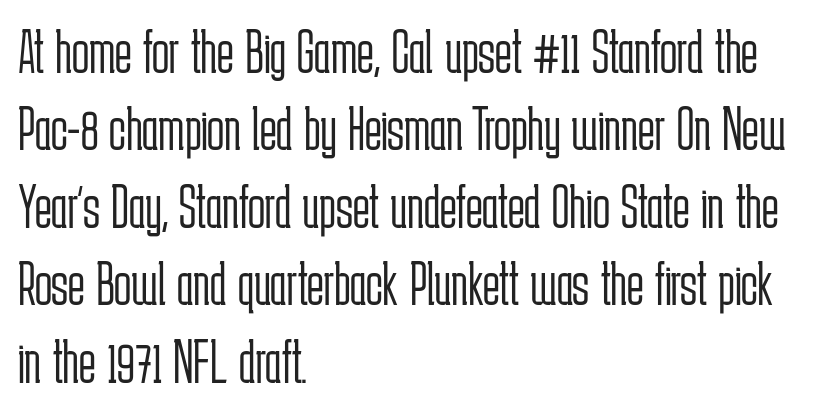
These lines are rendered in a variable-pitch font. Designer's note — italics off, roman on. The rendering anchors every line to the left-hand side. Clear beneath every line of the passage. The letters look calm and open, with moderate or lighter stems.
